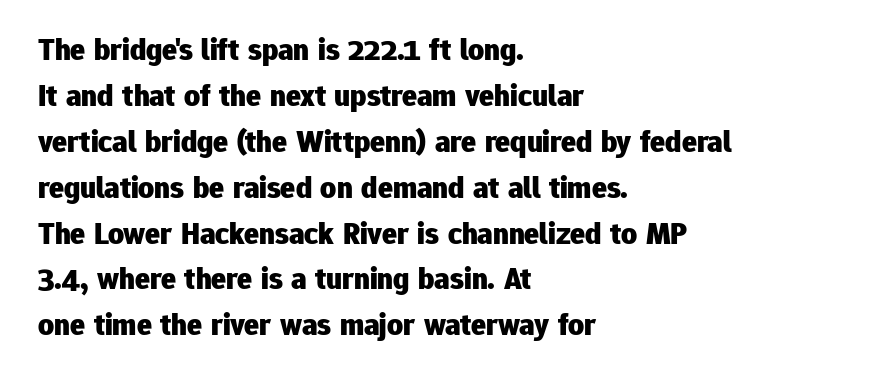
Q: Is the text bold? A: Yes.
Q: Is the text italic (slanted)? A: No, it is upright.
Q: Is the typeface a serif or a sans-serif typeface? A: Sans-serif.
Q: Is the text underlined? A: No.
Q: How is the paragraph aligned? A: Left-aligned.
Q: Is the spacing between letters normal or unusually wide? A: Normal.
Q: Is the spacing between lines tight, normal or loose? A: Normal.
Q: Width (condensed, normal, or wide)? A: Normal.
Q: Stroke contrast? A: Low.
Q: x-height? A: Medium.
Q: Monospaced? A: No.
